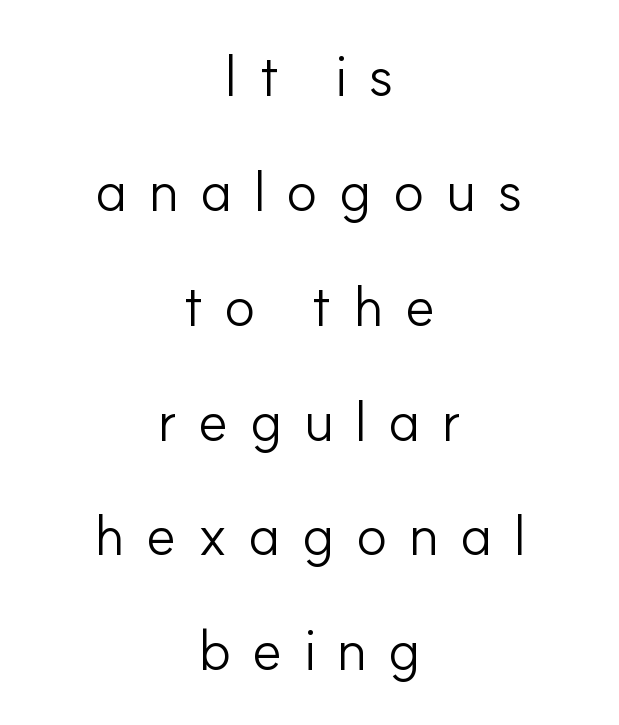
{"serif": "no", "italic": "no", "bold": "no", "weight": "light", "width": "normal", "stroke_contrast": "low", "x_height": "small", "monospaced": "no", "underline": "no", "align": "center", "line_spacing": "loose", "line_spacing_ratio": 1.98, "letter_spacing": "wide", "letter_spacing_em": 0.36, "glyph_px": 58}
